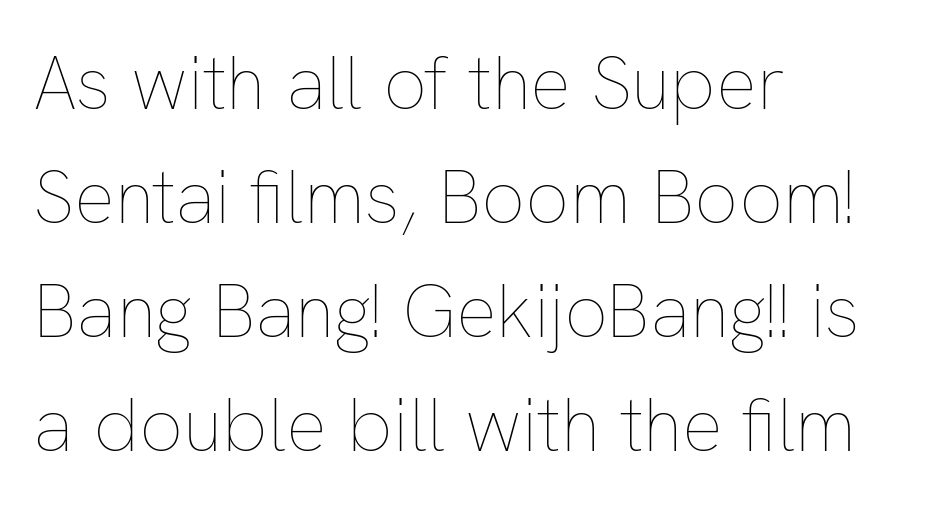
{"italic": "no", "bold": "no", "weight": "thin", "width": "normal", "stroke_contrast": "low", "x_height": "medium", "monospaced": "no", "underline": "no", "align": "left", "line_spacing": "normal", "line_spacing_ratio": 1.5, "letter_spacing": "normal", "letter_spacing_em": 0.0, "glyph_px": 76}
